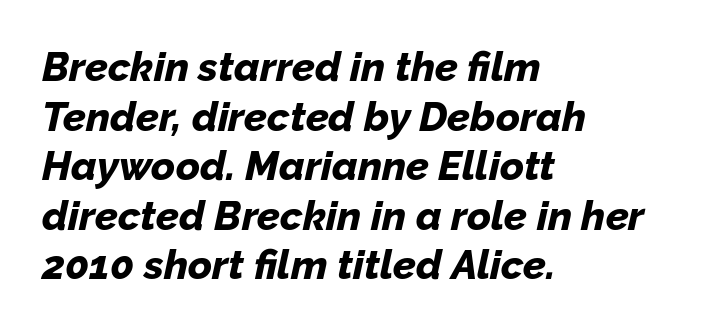
The image shows 41 px bold type, italic (leaning right); set left-aligned, line spacing 1.21x, normal letter spacing, not underlined; low stroke contrast and a medium x-height.
